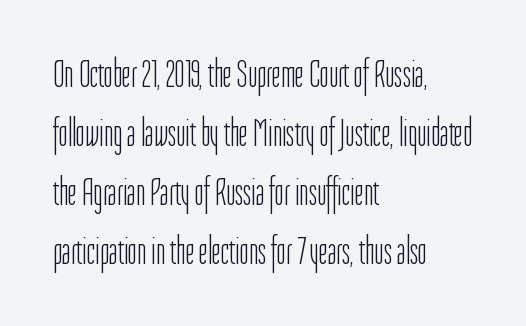
Q: Is the text bold? A: No.
Q: Is the text italic (slanted)? A: No, it is upright.
Q: Is the typeface a serif or a sans-serif typeface? A: Sans-serif.
Q: Is the text underlined? A: No.
Q: How is the paragraph aligned? A: Left-aligned.
Q: Is the spacing between letters normal or unusually wide? A: Normal.
Q: Is the spacing between lines tight, normal or loose? A: Normal.
Q: Width (condensed, normal, or wide)? A: Condensed.
Q: Stroke contrast? A: Low.
Q: x-height? A: Medium.
Q: Monospaced? A: No.
